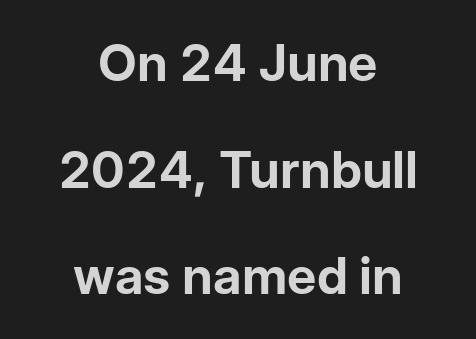
{"serif": "no", "italic": "no", "bold": "yes", "weight": "bold", "width": "normal", "stroke_contrast": "low", "x_height": "medium", "monospaced": "no", "underline": "no", "align": "center", "line_spacing": "loose", "line_spacing_ratio": 2.09, "letter_spacing": "normal", "letter_spacing_em": 0.0, "glyph_px": 51}
